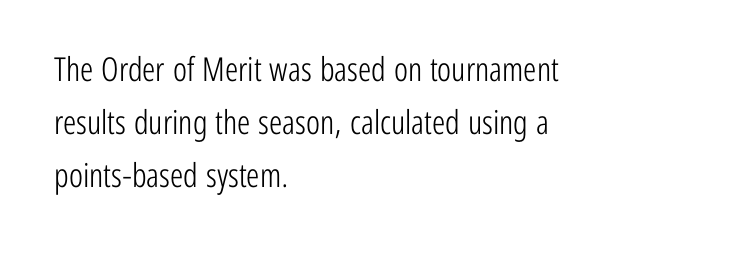
Character widths vary here, with narrow letters taking less room than wide ones. Vertical spacing — default. The glyphs in this specimen are sans serif. Between one letter and the next there's only the usual sliver of space.
